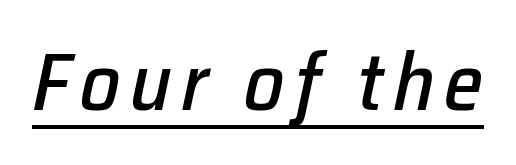
The image shows 80 px text type, italic (leaning right); set underlined; low stroke contrast and a medium x-height.
